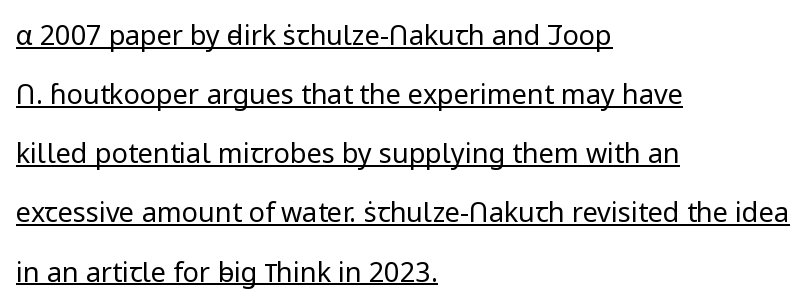
{"italic": "no", "bold": "no", "underline": "yes", "align": "left", "line_spacing": "loose", "line_spacing_ratio": 2.19, "letter_spacing": "normal", "letter_spacing_em": 0.0, "glyph_px": 27}
